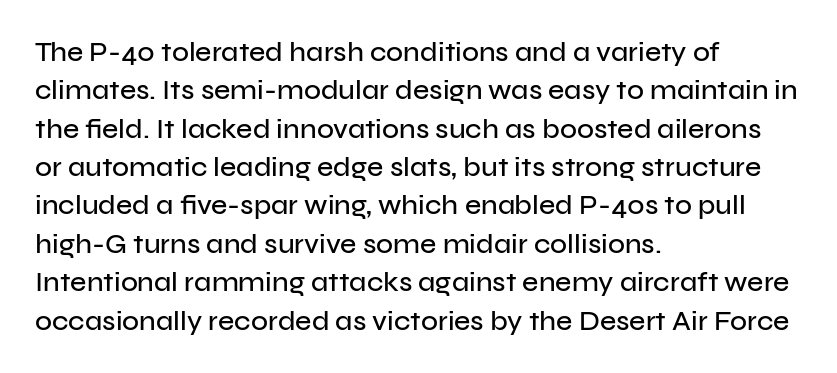
Each letter keeps its own natural width here, so spacing adapts to shape. Just letters on the line, the space beneath them empty. Reading down the column, the eye jumps a familiar distance to each next line. What stands out about the letter spacing? Nothing — it is the standard amount.
